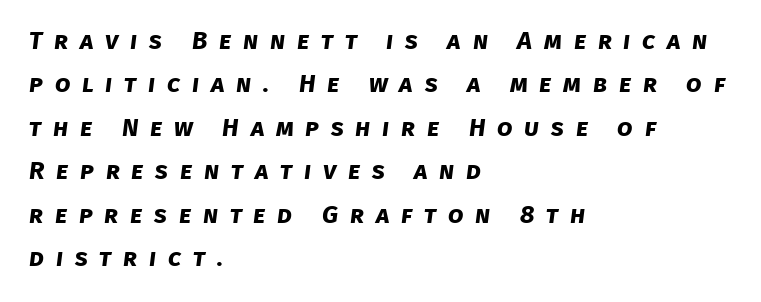
{"bold": "yes", "underline": "no", "align": "left", "line_spacing_ratio": 1.74, "letter_spacing": "wide", "letter_spacing_em": 0.47, "glyph_px": 25}
